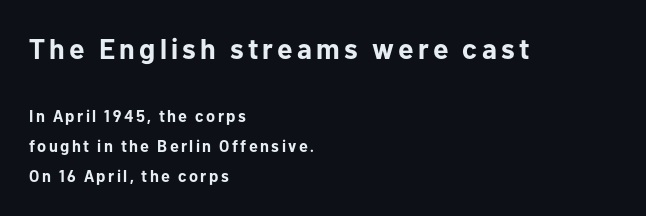
{"serif": "no", "italic": "no", "bold": "yes", "weight": "bold", "width": "normal", "stroke_contrast": "low", "x_height": "medium", "monospaced": "no", "underline": "no", "align": "left", "line_spacing_ratio": 1.88, "larger_block": "first", "size_ratio": 1.75, "glyph_px": 28}
